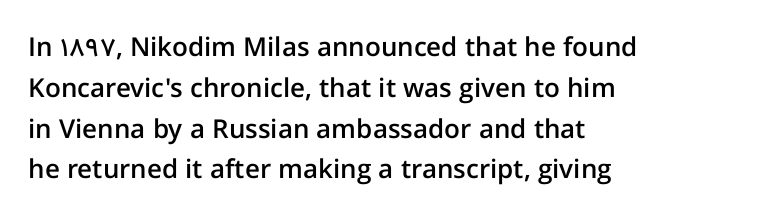
{"italic": "no", "bold": "semi", "underline": "no", "align": "left", "line_spacing": "normal", "line_spacing_ratio": 1.57, "letter_spacing": "normal", "letter_spacing_em": 0.0, "glyph_px": 26}
